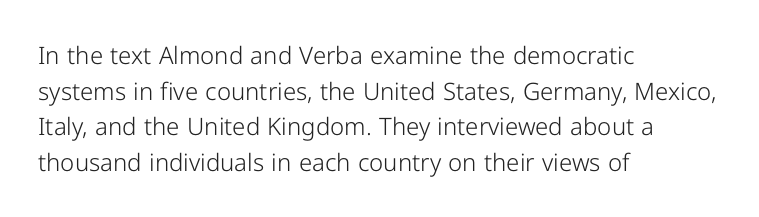
No italicization has been applied; the sample stays upright. Each line starts at the same left margin while the right side varies. Weight: regular or lighter. Compared with typical paragraphs, the rows here are spaced about the same. No extra tracking has been applied to these lines. Any mark beneath the type? The region is blank.
